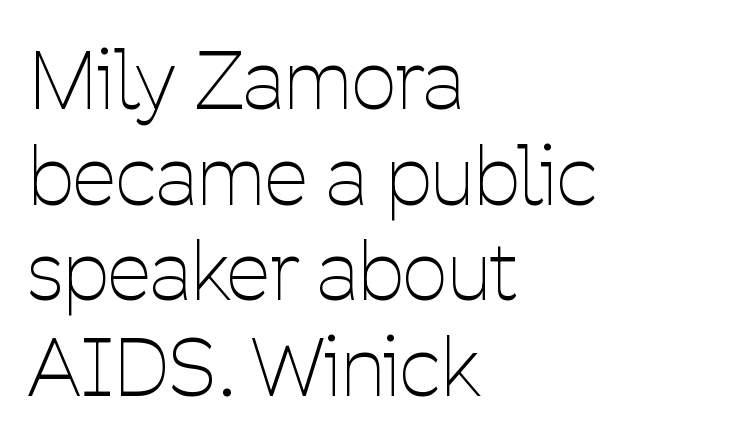
Q: Is the text bold? A: No.
Q: Is the text italic (slanted)? A: No, it is upright.
Q: Is the typeface a serif or a sans-serif typeface? A: Sans-serif.
Q: Is the text underlined? A: No.
Q: How is the paragraph aligned? A: Left-aligned.
Q: Is the spacing between letters normal or unusually wide? A: Normal.
Q: Width (condensed, normal, or wide)? A: Condensed.
Q: Stroke contrast? A: Low.
Q: x-height? A: Medium.
Q: Monospaced? A: No.
